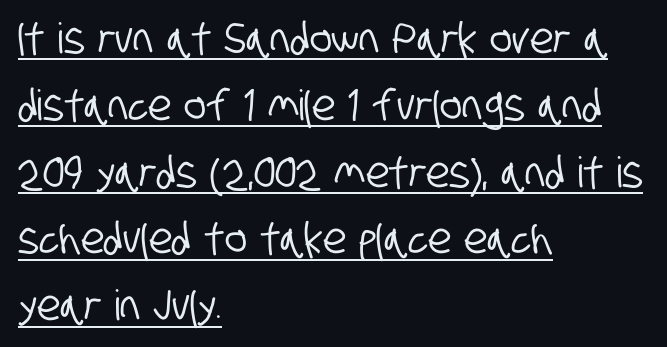
{"serif": "no", "width": "condensed", "stroke_contrast": "low", "x_height": "large", "monospaced": "no", "underline": "yes", "align": "left", "line_spacing": "normal", "line_spacing_ratio": 1.59, "letter_spacing": "normal", "letter_spacing_em": 0.0, "glyph_px": 42}
